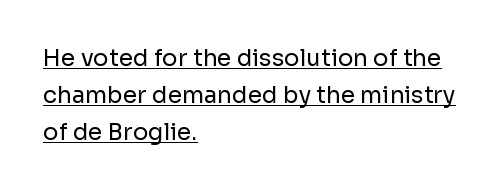
The text block is weighted toward the left margin, trailing off unevenly rightward. The gaps between neighbouring characters are ordinary and unremarkable. Compared with a typical body face, this is equally light or lighter still. The rendering uses the underline text-decoration. Line spacing here is normal.
